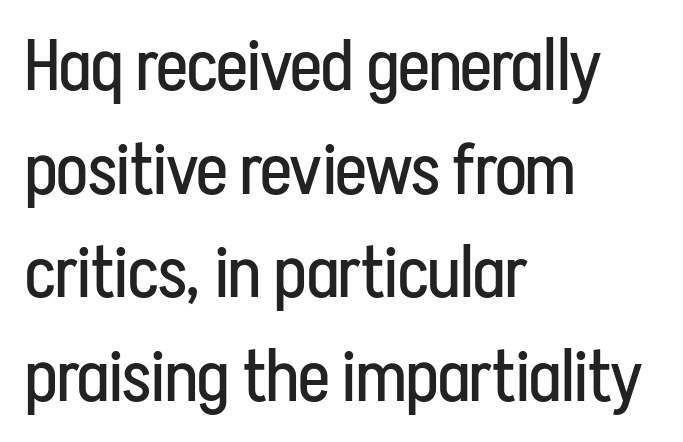
The image shows 72 px regular-weight, condensed sans-serif type, upright; set left-aligned, normal line spacing (1.44x), normal letter spacing, not underlined; low stroke contrast and a medium x-height.
